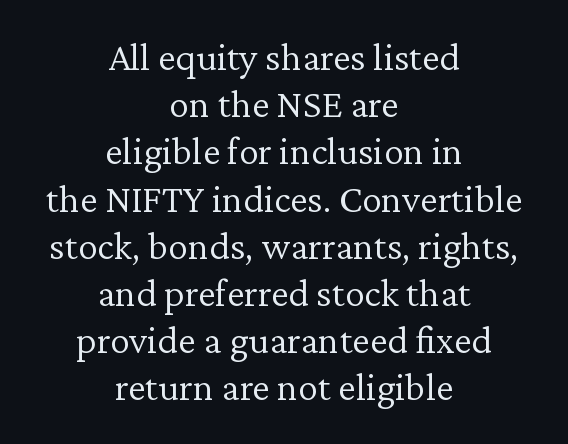
The image shows 40 px light serif type, upright; set centered, line spacing 1.18x, normal letter spacing, not underlined; low stroke contrast and a medium x-height.
